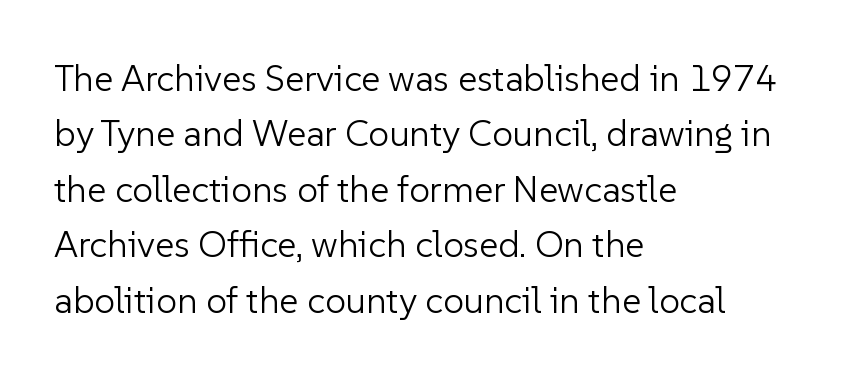
The image shows 37 px light sans-serif type, upright; set left-aligned, normal line spacing (1.5x), normal letter spacing, not underlined; low stroke contrast and a medium x-height.
